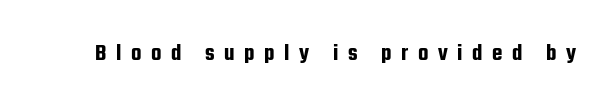
{"italic": "no", "underline": "no", "letter_spacing": "wide", "letter_spacing_em": 0.4, "glyph_px": 24}
